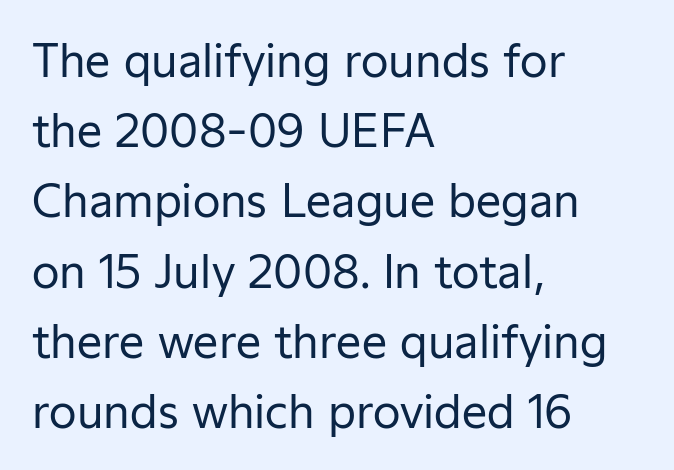
Q: Is the text bold? A: No.
Q: Is the text italic (slanted)? A: No, it is upright.
Q: Is the typeface a serif or a sans-serif typeface? A: Sans-serif.
Q: Is the text underlined? A: No.
Q: How is the paragraph aligned? A: Left-aligned.
Q: Is the spacing between letters normal or unusually wide? A: Normal.
Q: Is the spacing between lines tight, normal or loose? A: Normal.
Q: Width (condensed, normal, or wide)? A: Normal.
Q: Stroke contrast? A: Low.
Q: x-height? A: Medium.
Q: Monospaced? A: No.
